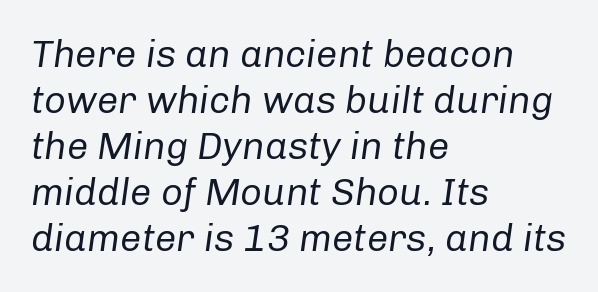
Q: Is the text bold? A: No.
Q: Is the text italic (slanted)? A: Yes, it leans right by about 8 degrees.
Q: Is the text underlined? A: No.
Q: How is the paragraph aligned? A: Left-aligned.
Q: Is the spacing between letters normal or unusually wide? A: Normal.
Q: Width (condensed, normal, or wide)? A: Normal.
Q: Stroke contrast? A: Low.
Q: x-height? A: Medium.
Q: Monospaced? A: No.
